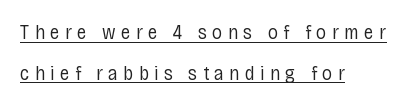
Q: Is the text bold? A: No.
Q: Is the text italic (slanted)? A: No, it is upright.
Q: Is the text underlined? A: Yes.
Q: How is the paragraph aligned? A: Left-aligned.
Q: Is the spacing between letters normal or unusually wide? A: Unusually wide.
Q: Is the spacing between lines tight, normal or loose? A: Loose.
